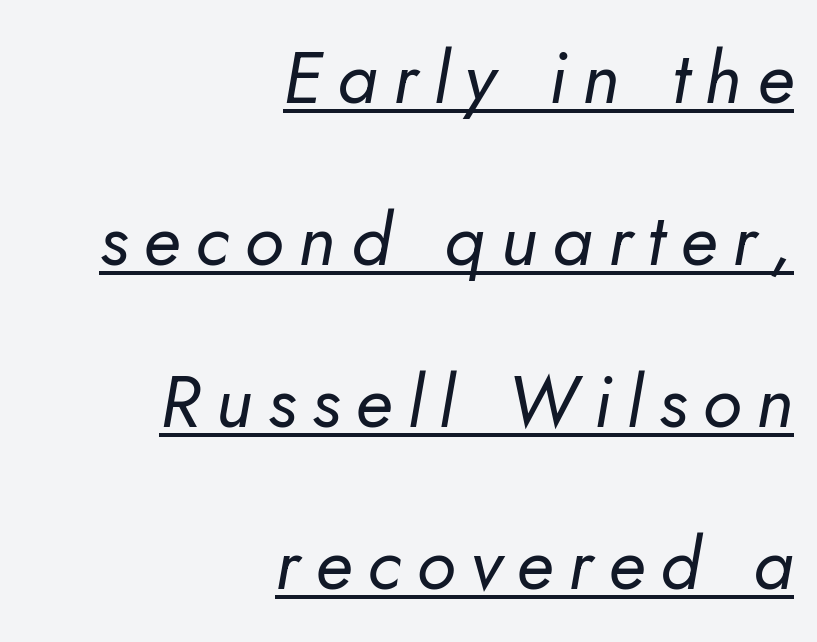
{"italic": "yes", "lean": "right", "slant_degrees": 5, "bold": "no", "weight": "regular", "width": "normal", "stroke_contrast": "low", "x_height": "small", "monospaced": "no", "underline": "yes", "align": "right", "line_spacing": "loose", "line_spacing_ratio": 2.22, "letter_spacing": "wide", "letter_spacing_em": 0.21, "glyph_px": 73}
